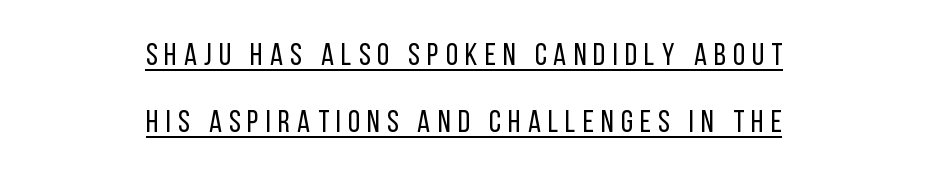
The image shows 31 px regular-weight, condensed sans-serif type, upright; set centered, loose line spacing (2.15x), unusually wide letter spacing (+0.23 em), underlined; low stroke contrast and a large x-height.
